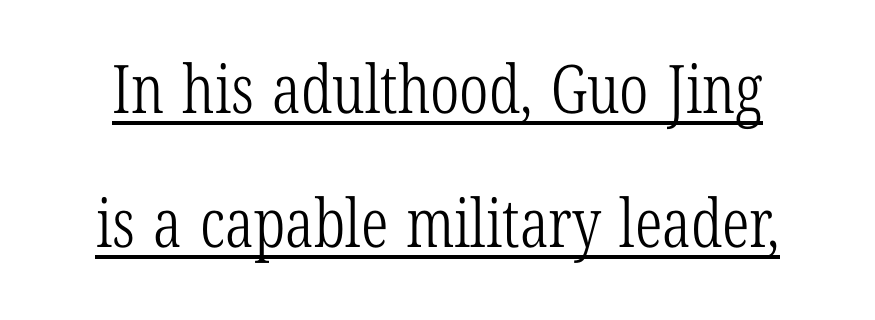
If you drew a line through each stem, it would be perfectly vertical. Weight: regular or lighter. Yep, those are serifs on the letters. Compared with typical paragraphs, the rows here are farther apart.
